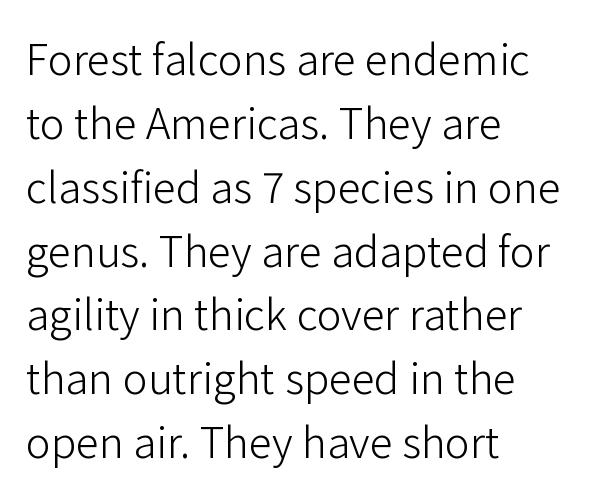
Q: Is the text bold? A: No.
Q: Is the text italic (slanted)? A: No, it is upright.
Q: Is the typeface a serif or a sans-serif typeface? A: Sans-serif.
Q: Is the text underlined? A: No.
Q: How is the paragraph aligned? A: Left-aligned.
Q: Is the spacing between letters normal or unusually wide? A: Normal.
Q: Is the spacing between lines tight, normal or loose? A: Normal.
Q: Width (condensed, normal, or wide)? A: Normal.
Q: Stroke contrast? A: Low.
Q: x-height? A: Medium.
Q: Monospaced? A: No.
